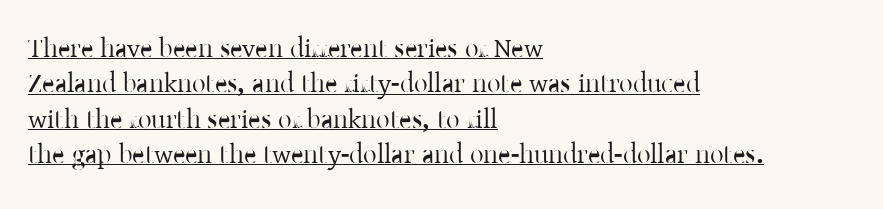
The image shows 27 px text type, upright; set left-aligned, normal line spacing (1.31x), normal letter spacing, underlined.
